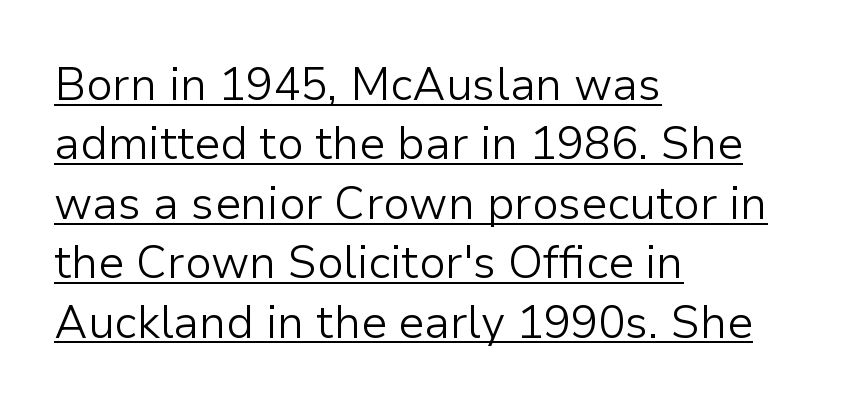
Q: Is the text bold? A: No.
Q: Is the text italic (slanted)? A: No, it is upright.
Q: Is the typeface a serif or a sans-serif typeface? A: Sans-serif.
Q: Is the text underlined? A: Yes.
Q: How is the paragraph aligned? A: Left-aligned.
Q: Is the spacing between letters normal or unusually wide? A: Normal.
Q: Is the spacing between lines tight, normal or loose? A: Normal.
Q: Width (condensed, normal, or wide)? A: Normal.
Q: Stroke contrast? A: Low.
Q: x-height? A: Medium.
Q: Monospaced? A: No.
